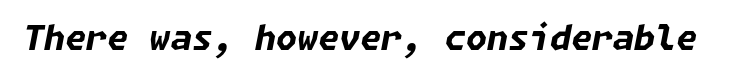
Q: Is the text bold? A: Yes.
Q: Is the text italic (slanted)? A: Yes, it leans right by about 11 degrees.
Q: Is the text underlined? A: No.
Q: Is the spacing between letters normal or unusually wide? A: Normal.
Q: Width (condensed, normal, or wide)? A: Normal.
Q: Stroke contrast? A: Low.
Q: x-height? A: Medium.
